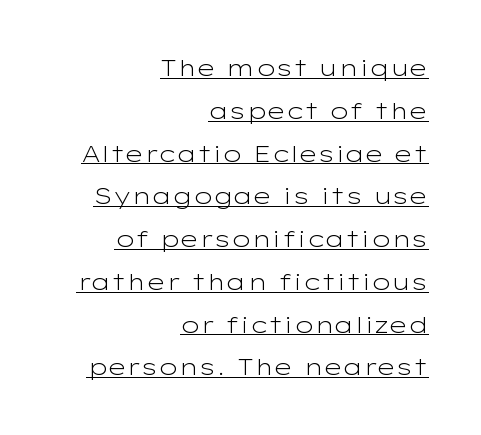
Ink coverage per letter is moderate at most. Each line of the rendering has a horizontal stroke beneath the glyphs. The specimen reads as upright at a glance. In CSS terms this would be text-align: right. Here the glyphs are tracked normally, forming tight word shapes.
